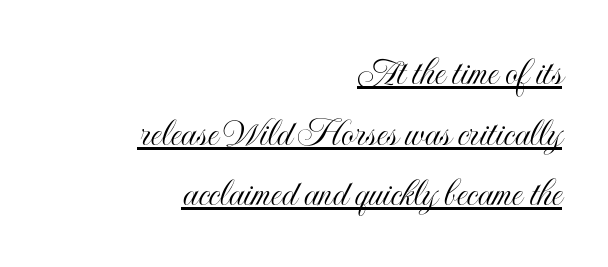
{"width": "condensed", "x_height": "small", "monospaced": "no", "underline": "yes", "align": "right", "line_spacing": "normal", "line_spacing_ratio": 1.48, "letter_spacing": "normal", "letter_spacing_em": 0.0, "glyph_px": 41}
